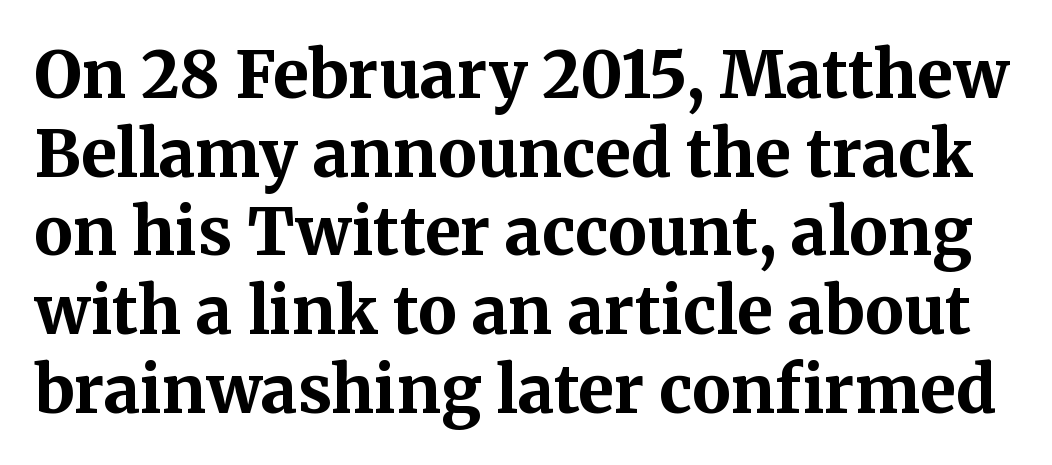
Q: Is the text bold? A: Yes.
Q: Is the text italic (slanted)? A: No, it is upright.
Q: Is the typeface a serif or a sans-serif typeface? A: Serif.
Q: Is the text underlined? A: No.
Q: Is the spacing between letters normal or unusually wide? A: Normal.
Q: Width (condensed, normal, or wide)? A: Normal.
Q: Stroke contrast? A: Medium.
Q: x-height? A: Medium.
Q: Monospaced? A: No.
